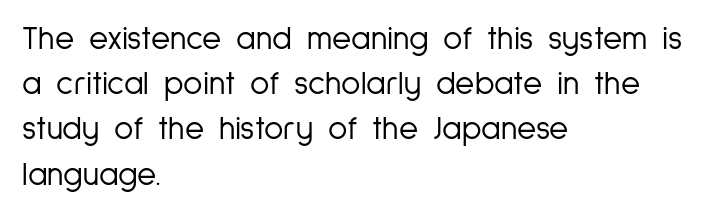
A typesetter would call this proportional, since set widths differ per character. No extra ink here — the face is not bold. The lines are quadded left. A bare baseline throughout the passage.
